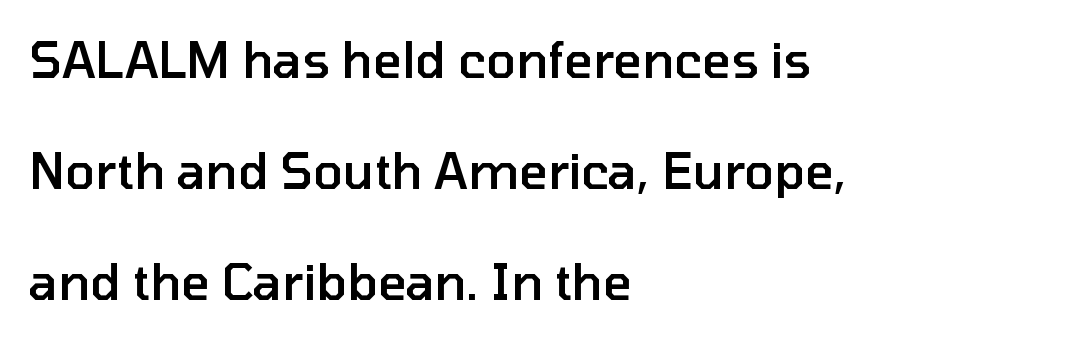
Q: Is the text bold? A: Semi-bold.
Q: Is the text italic (slanted)? A: No, it is upright.
Q: Is the typeface a serif or a sans-serif typeface? A: Sans-serif.
Q: Is the text underlined? A: No.
Q: How is the paragraph aligned? A: Left-aligned.
Q: Is the spacing between letters normal or unusually wide? A: Normal.
Q: Is the spacing between lines tight, normal or loose? A: Loose.
Q: Width (condensed, normal, or wide)? A: Normal.
Q: Stroke contrast? A: Low.
Q: x-height? A: Medium.
Q: Monospaced? A: No.
